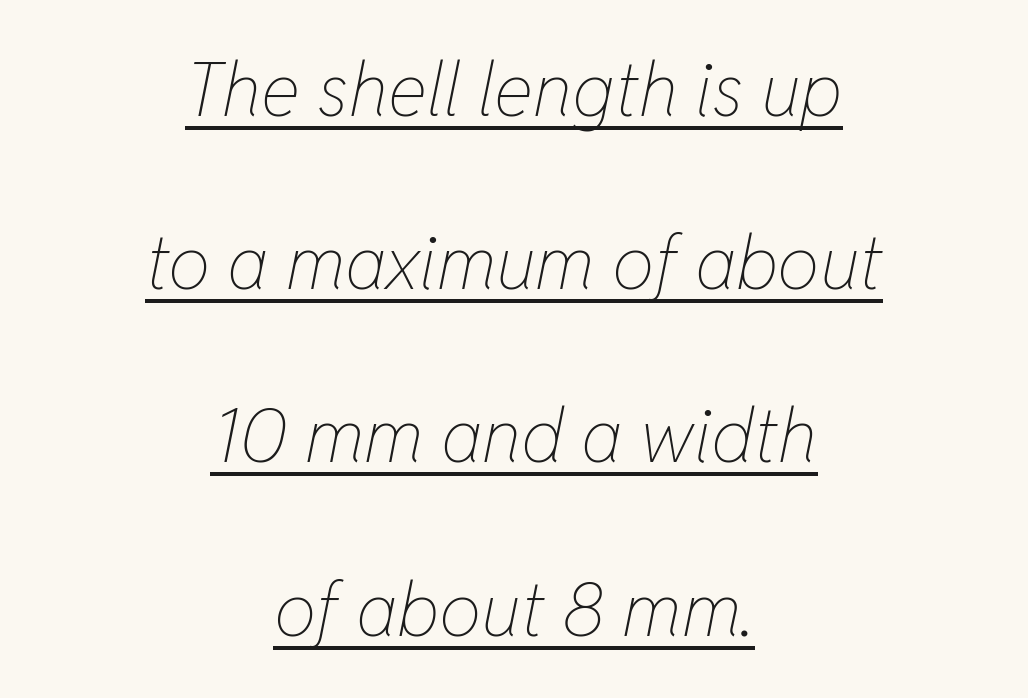
Line spacing here is loose. Here the designer chose a conventional face with non-uniform glyph widths. Caption: lettering with a line underneath. Characters follow at the spacing the type designer built in. Think standard paragraph weight, or any step lighter than that.
